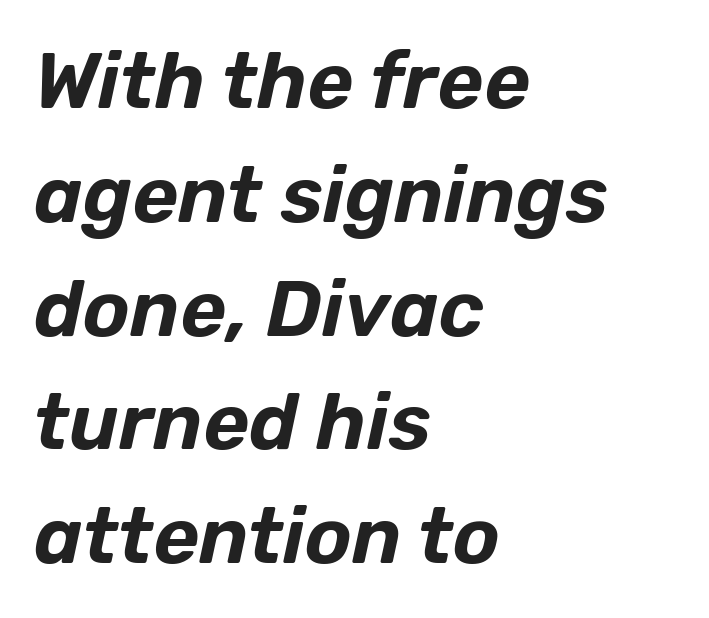
Q: Is the text italic (slanted)? A: Yes, it leans right by about 12 degrees.
Q: Is the text underlined? A: No.
Q: How is the paragraph aligned? A: Left-aligned.
Q: Is the spacing between letters normal or unusually wide? A: Normal.
Q: Is the spacing between lines tight, normal or loose? A: Normal.
Q: Width (condensed, normal, or wide)? A: Normal.
Q: Stroke contrast? A: Low.
Q: x-height? A: Medium.
Q: Monospaced? A: No.
